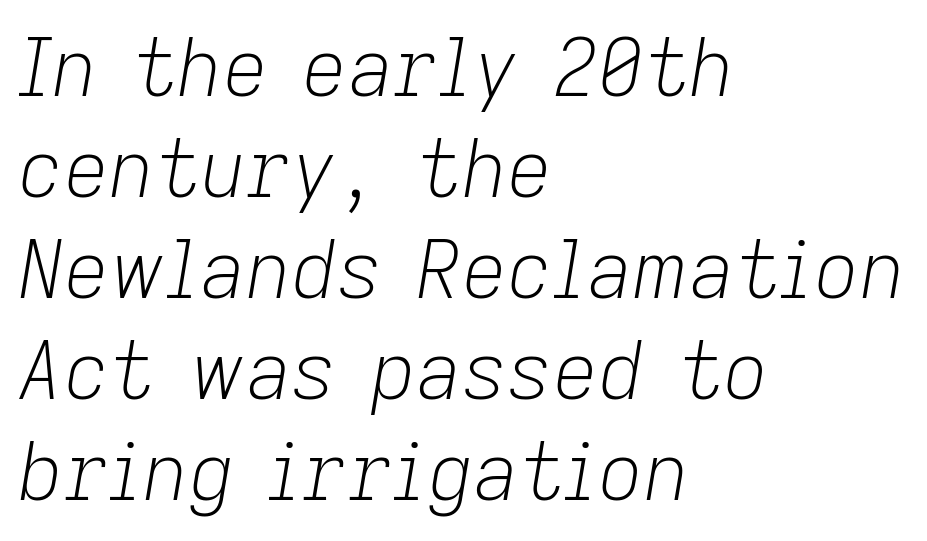
Caption: face not bold, strokes unweighted. Notice how descenders clear the ascenders below comfortably — that's standard leading. Proportional: the letters do not fall into vertical columns. Descenders are the only things crossing below the line.
